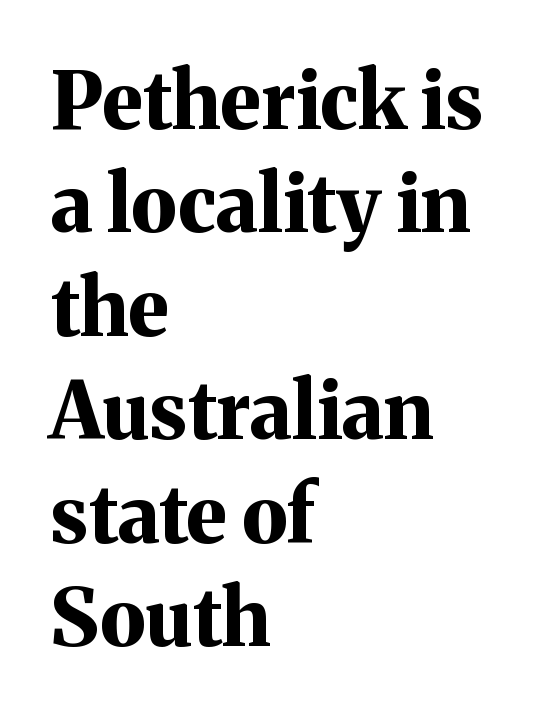
How would I describe the line gaps? Plain and ordinary. The face used here is proportionally spaced, like ordinary book or web type. Beneath every word, the page is bare. There is no visible air inserted between adjacent glyphs. Little horizontal feet cap the strokes, marking this as serif type. Visually the block forms a straight wall on the left and a jagged coastline on the right.
